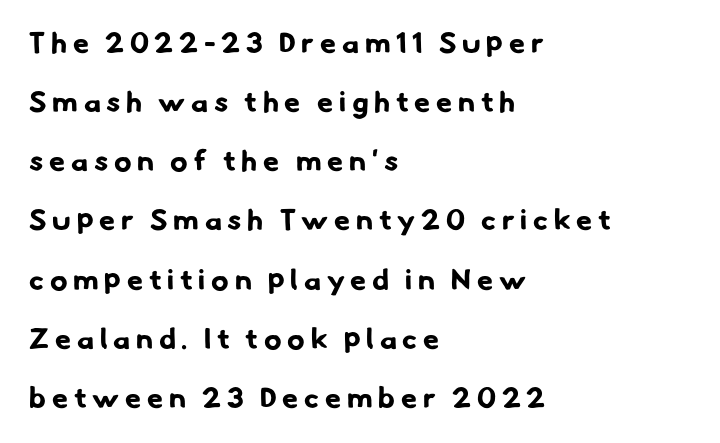
These lines carry a lot of weight — the face is fully bold. Examine the stroke ends and you'll find no serifs. This rendering features lettering with no underline. Is this a fixed-width face? No — the glyphs have proportional, varying widths.
